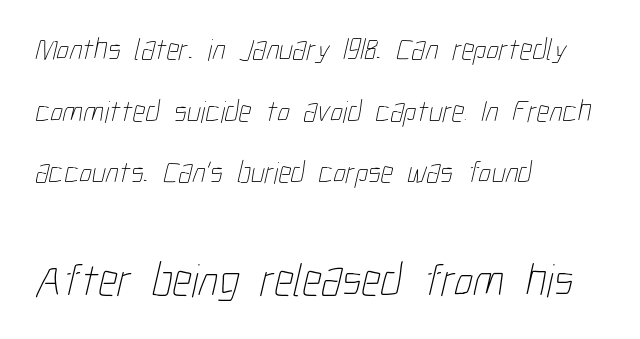
The image shows 47 px thin, condensed type; set left-aligned, loose line spacing (1.99x), normal letter spacing, not underlined; the second (bottom) block is 1.52x larger; low stroke contrast and a medium x-height.
